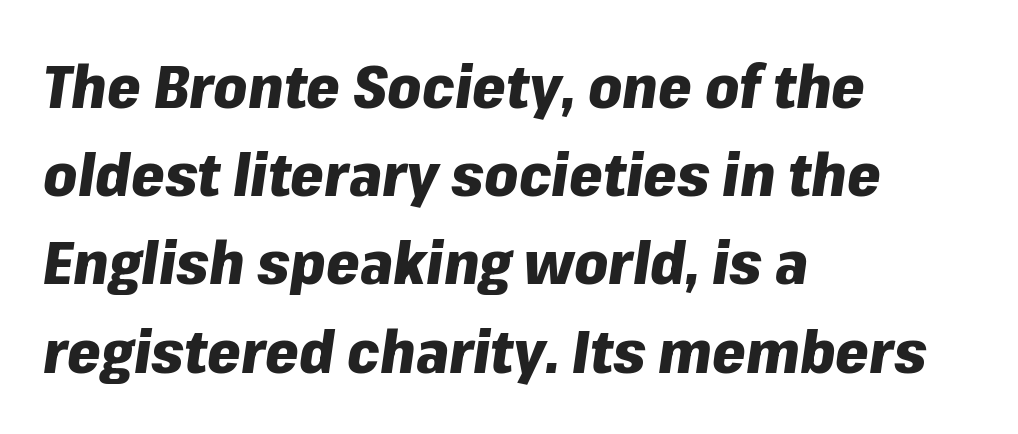
The image shows 60 px heavy type, italic (leaning right); set left-aligned, normal line spacing (1.47x), normal letter spacing, not underlined; low stroke contrast and a medium x-height.
